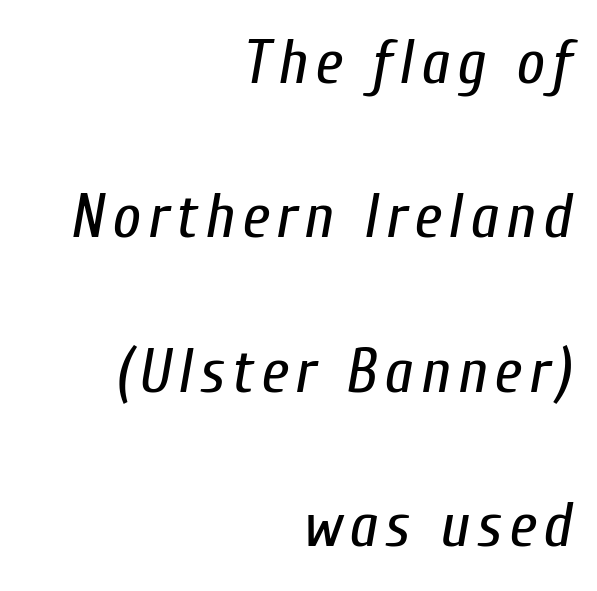
Q: Is the text bold? A: No.
Q: Is the text italic (slanted)? A: Yes, it leans right by about 10 degrees.
Q: Is the text underlined? A: No.
Q: How is the paragraph aligned? A: Right-aligned.
Q: Is the spacing between lines tight, normal or loose? A: Loose.
Q: Width (condensed, normal, or wide)? A: Condensed.
Q: Stroke contrast? A: Low.
Q: x-height? A: Medium.
Q: Monospaced? A: No.
